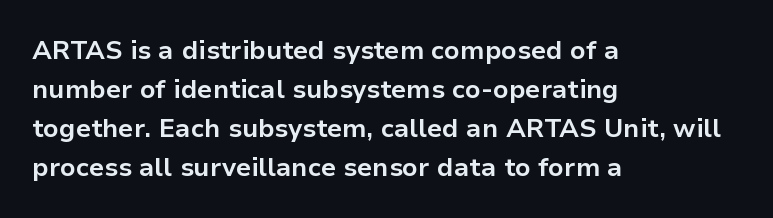
Successive baselines arrive at the customary interval. Nope, not italic — everything's standing straight. Stroke thickness is high; the sample reads as a true bold. Line starts are locked; line ends wander. Clear beneath every line of the passage. The line texture is even and compact thanks to regular tracking.
